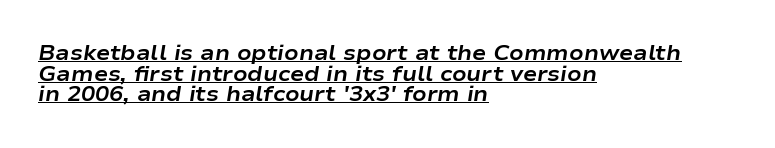
Characters are canted at an angle relative to the baseline's perpendicular. I'd describe the lettering as bold — thick and assertive. Quick note: underline on. The leading is snug, giving the passage a crowded texture.
